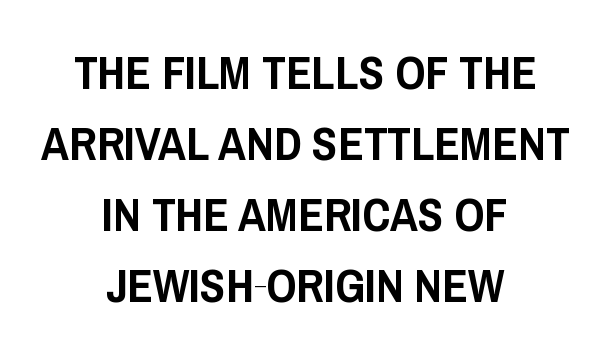
{"serif": "no", "italic": "no", "width": "condensed", "stroke_contrast": "low", "x_height": "large", "monospaced": "no", "underline": "no", "align": "center", "line_spacing": "normal", "line_spacing_ratio": 1.51, "letter_spacing": "normal", "letter_spacing_em": 0.0, "glyph_px": 47}
